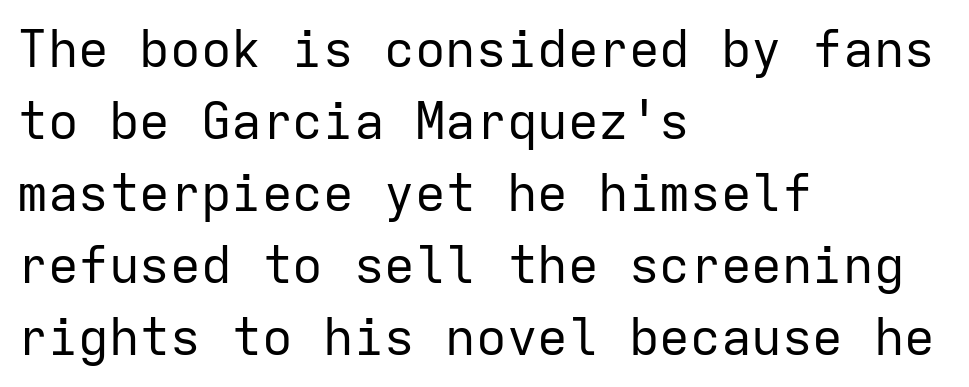
{"serif": "no", "italic": "no", "bold": "no", "weight": "regular", "width": "normal", "stroke_contrast": "low", "x_height": "medium", "monospaced": "yes", "underline": "no", "align": "left", "line_spacing": "normal", "line_spacing_ratio": 1.41, "letter_spacing": "normal", "letter_spacing_em": 0.0, "glyph_px": 51}
